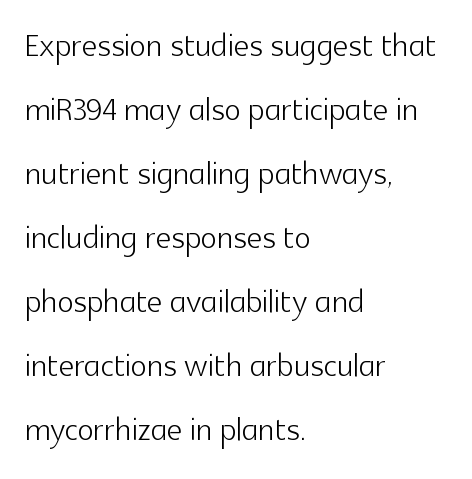
The image shows 43 px light sans-serif type, upright; set left-aligned, normal line spacing (1.49x), normal letter spacing, not underlined; a medium x-height.
